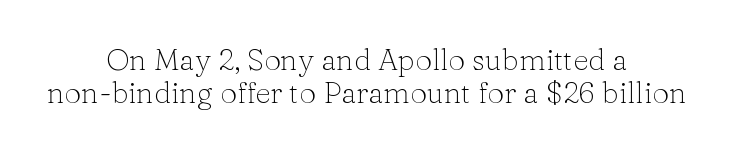
The passage shown is typed in a proportional face where columns would drift. The line texture is even and compact thanks to regular tracking. These lines huddle together more closely than default settings would place them. Do the letters lean? They stand straight.
